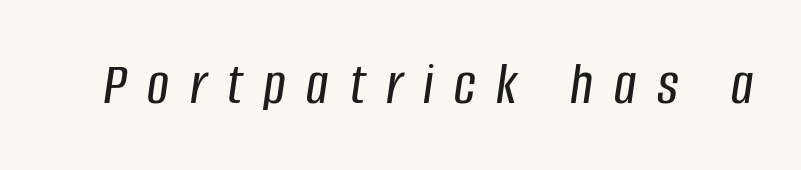
Check under the words: just untouched page. Caption: expanded tracking, letters set apart. Do the characters align in a grid? No, the font is proportional. Designer's note — italics engaged.
